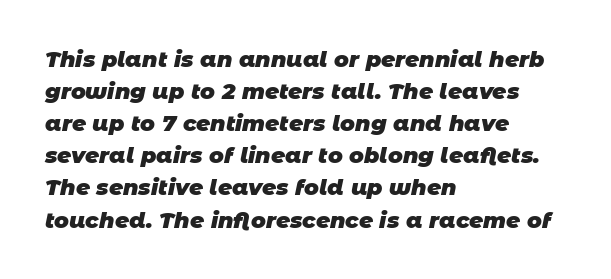
The paragraph has a hard left edge and a soft right edge. Beneath every word, the page is bare. As a designer I'd log this as weight 700, bold. Look at the tracking — it's just the regular setting, nothing added.
